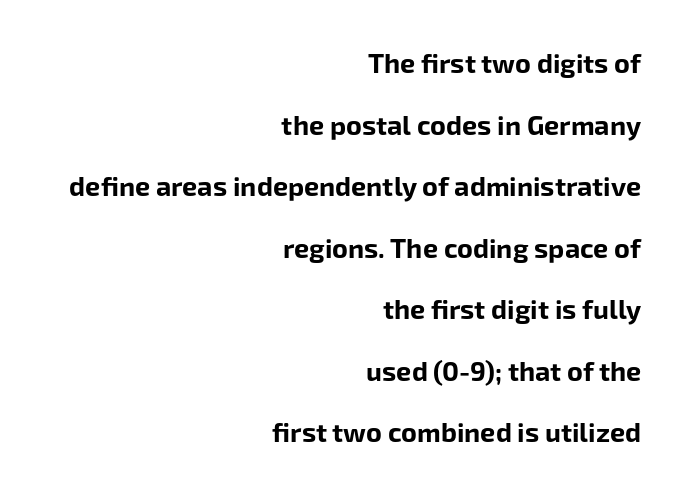
Q: Is the text bold? A: Yes.
Q: Is the text italic (slanted)? A: No, it is upright.
Q: Is the text underlined? A: No.
Q: How is the paragraph aligned? A: Right-aligned.
Q: Is the spacing between letters normal or unusually wide? A: Normal.
Q: Is the spacing between lines tight, normal or loose? A: Loose.
